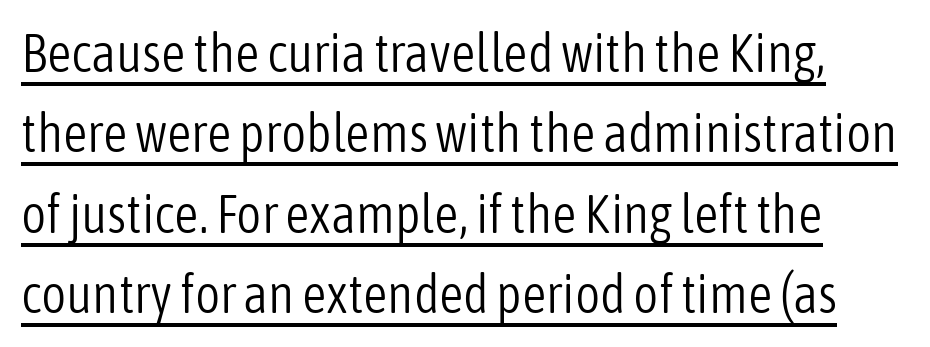
The image shows 54 px light, condensed sans-serif type, upright; set normal line spacing (1.49x), normal letter spacing, underlined; low stroke contrast and a medium x-height.
